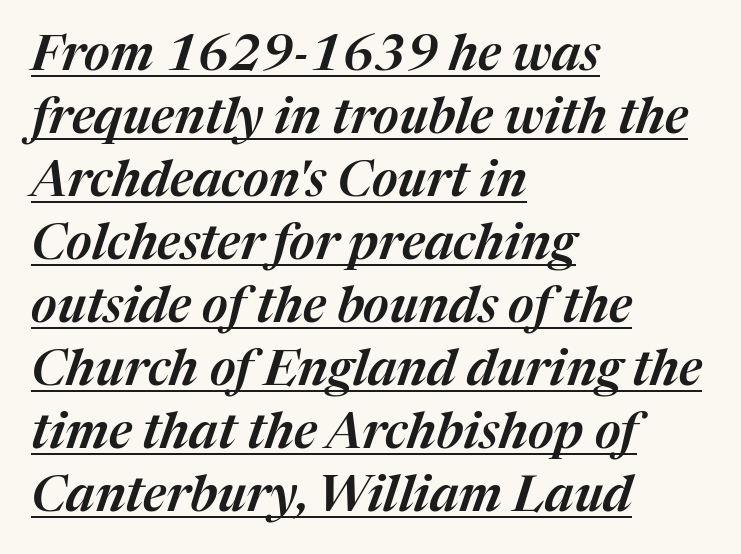
These lines were composed using italics. Quick note: interline space is typical. Between one letter and the next there's only the usual sliver of space. The rag falls on the right side of this text block.
